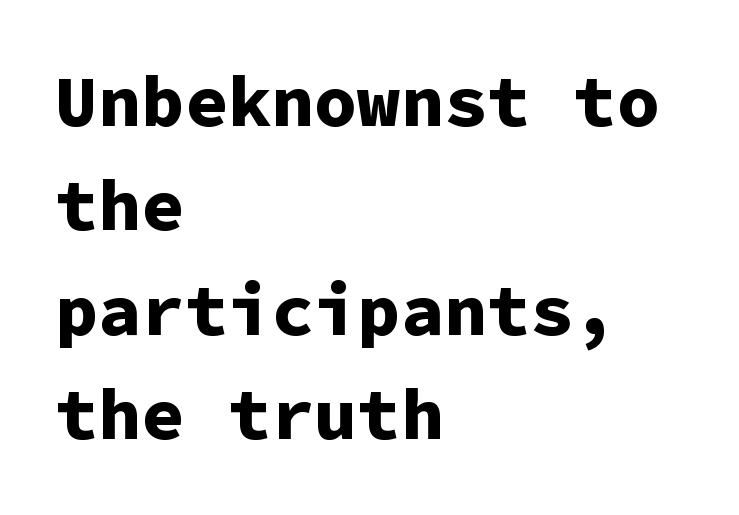
Each letter, wide or thin by design, is forced into the same width here. No feet cap the strokes, marking this as sans-serif type. Visually the block forms a straight wall on the left and a jagged coastline on the right. Students, observe: this is what conventionally led text looks like. Words appear dense and cohesive because spacing is normal. This is the regular roman posture of the typeface.
